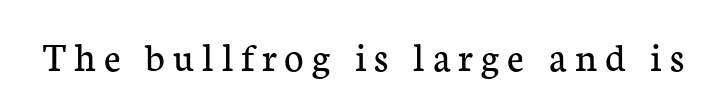
The image shows 42 px regular-weight serif type, upright; set not underlined; low stroke contrast and a medium x-height.
